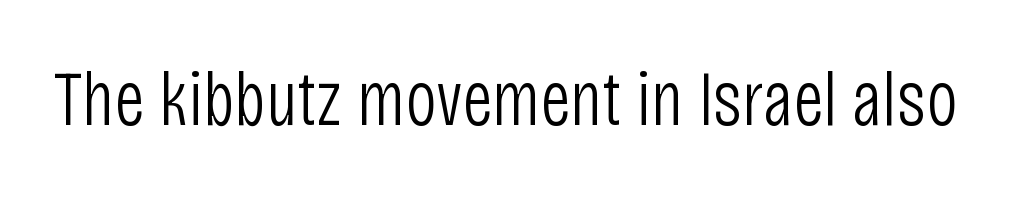
Q: Is the text bold? A: No.
Q: Is the text italic (slanted)? A: No, it is upright.
Q: Is the typeface a serif or a sans-serif typeface? A: Sans-serif.
Q: Is the text underlined? A: No.
Q: Is the spacing between letters normal or unusually wide? A: Normal.
Q: Width (condensed, normal, or wide)? A: Condensed.
Q: Stroke contrast? A: Low.
Q: x-height? A: Large.
Q: Monospaced? A: No.
